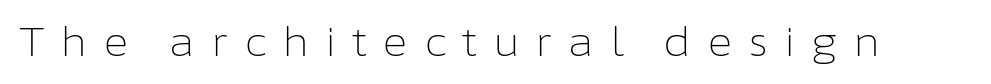
{"serif": "no", "italic": "no", "bold": "no", "weight": "light", "width": "normal", "stroke_contrast": "low", "x_height": "medium", "monospaced": "no", "underline": "no", "letter_spacing": "wide", "letter_spacing_em": 0.4, "glyph_px": 39}
